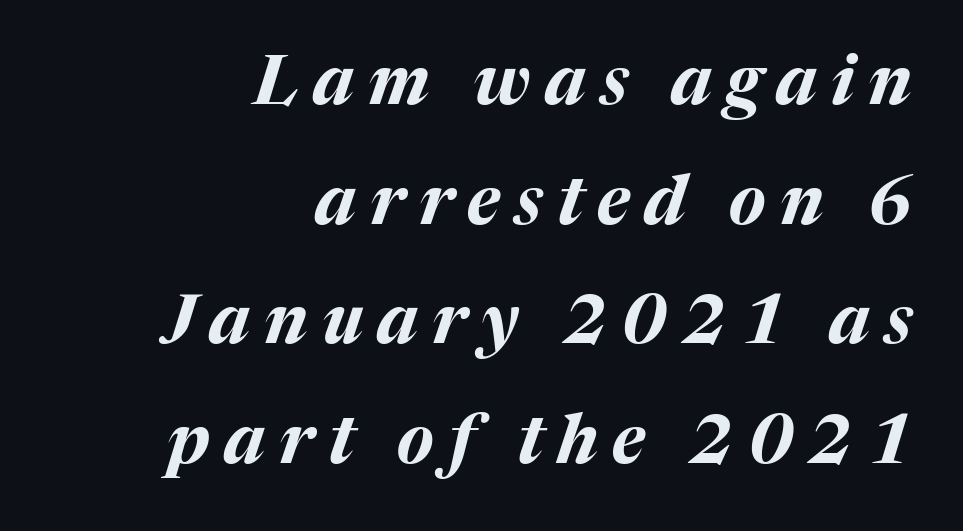
{"italic": "yes", "lean": "right", "slant_degrees": 17, "bold": "yes", "weight": "bold", "width": "normal", "stroke_contrast": "medium", "x_height": "medium", "monospaced": "no", "underline": "no", "align": "right", "line_spacing_ratio": 1.76, "letter_spacing": "wide", "letter_spacing_em": 0.21, "glyph_px": 68}
